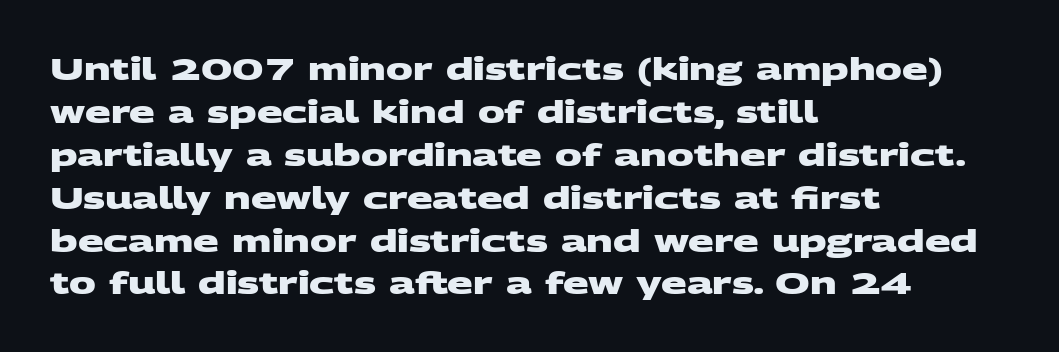
Q: Is the text bold? A: Yes.
Q: Is the typeface a serif or a sans-serif typeface? A: Sans-serif.
Q: Is the text underlined? A: No.
Q: How is the paragraph aligned? A: Left-aligned.
Q: Is the spacing between letters normal or unusually wide? A: Normal.
Q: Is the spacing between lines tight, normal or loose? A: Normal.
Q: Width (condensed, normal, or wide)? A: Wide.
Q: Stroke contrast? A: Medium.
Q: x-height? A: Large.
Q: Monospaced? A: No.
